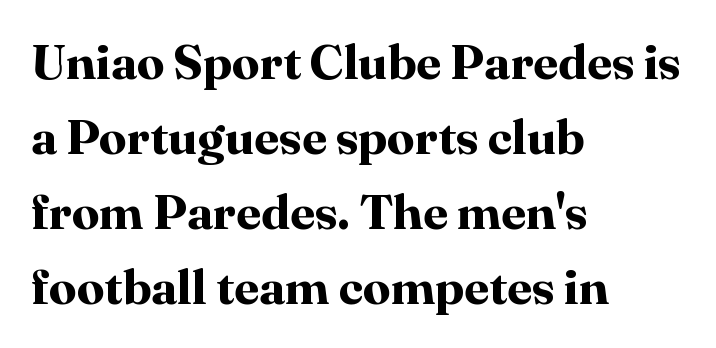
The image shows 49 px bold serif type, upright; set left-aligned, normal line spacing (1.53x), normal letter spacing, not underlined; high stroke contrast and a medium x-height.
